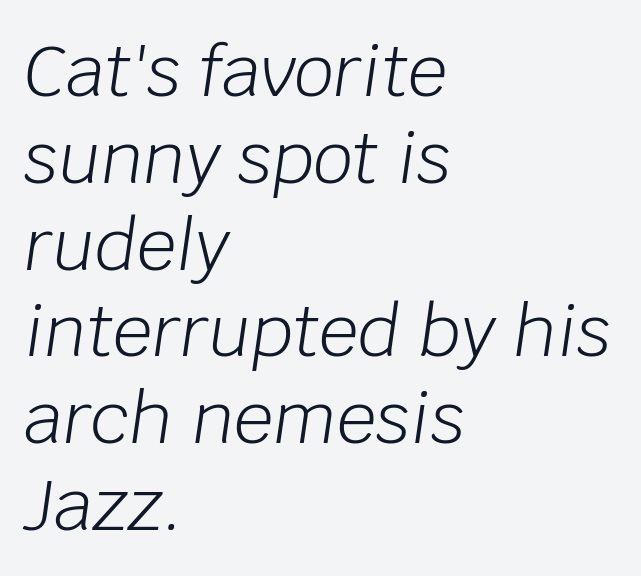
Looks like regular typesetting: each glyph gets only the width it needs. The typesetting does not lean heavy: it is not bold. The letterforms sit shoulder to shoulder at normal distance. Has an underline been added? It has not. Italic: yes, the glyphs are oblique.
